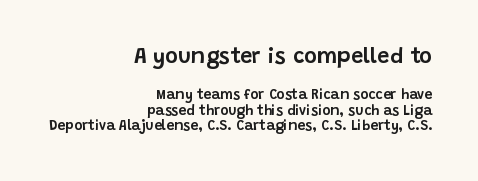
{"italic": "no", "underline": "no", "align": "right", "line_spacing": "tight", "line_spacing_ratio": 1.11, "letter_spacing": "normal", "letter_spacing_em": 0.0, "larger_block": "first", "size_ratio": 1.57, "glyph_px": 22}
